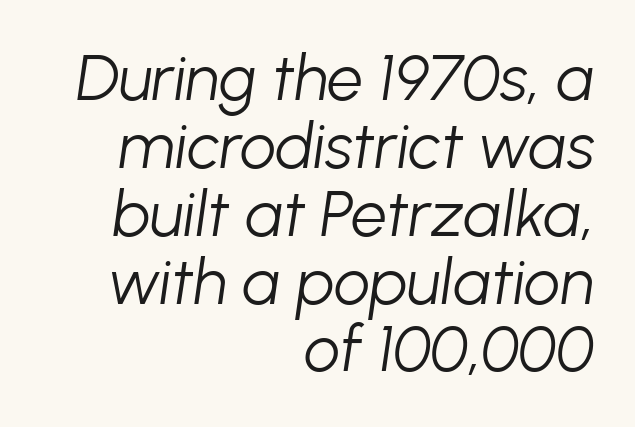
Q: Is the text bold? A: No.
Q: Is the text italic (slanted)? A: Yes, it leans right by about 8 degrees.
Q: Is the text underlined? A: No.
Q: How is the paragraph aligned? A: Right-aligned.
Q: Is the spacing between letters normal or unusually wide? A: Normal.
Q: Is the spacing between lines tight, normal or loose? A: Tight.
Q: Width (condensed, normal, or wide)? A: Normal.
Q: Stroke contrast? A: Low.
Q: x-height? A: Medium.
Q: Monospaced? A: No.
